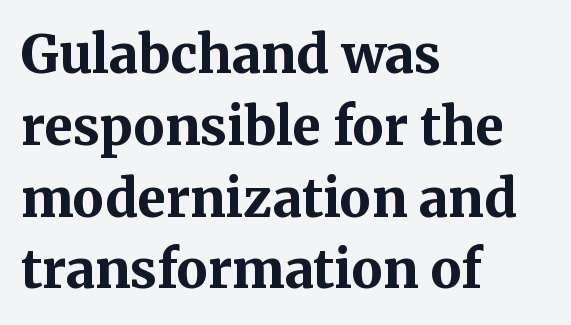
Upright lettering throughout. Words appear dense and cohesive because spacing is normal. Set as a true bold cut, around the 700 mark. You could not count columns in this text — the font is proportionally spaced. The passage is arranged the way most books set body copy — flush left.
